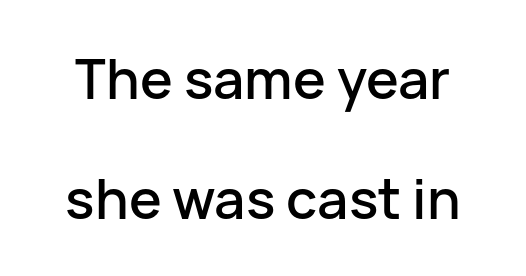
The image shows 55 px sans-serif type, upright; set loose line spacing (2.18x), normal letter spacing, not underlined; low stroke contrast and a medium x-height.
